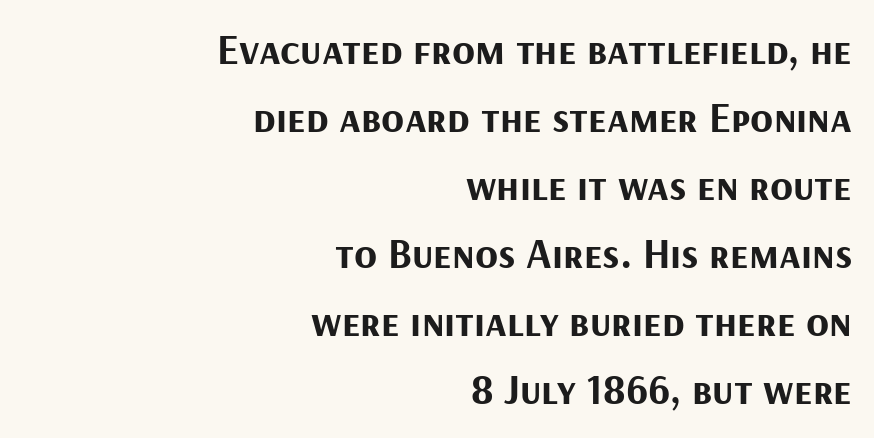
{"serif": "no", "italic": "no", "bold": "yes", "weight": "bold", "width": "normal", "stroke_contrast": "medium", "x_height": "medium", "monospaced": "no", "underline": "no", "align": "right", "line_spacing": "normal", "line_spacing_ratio": 1.62, "letter_spacing": "normal", "letter_spacing_em": 0.0, "glyph_px": 42}
